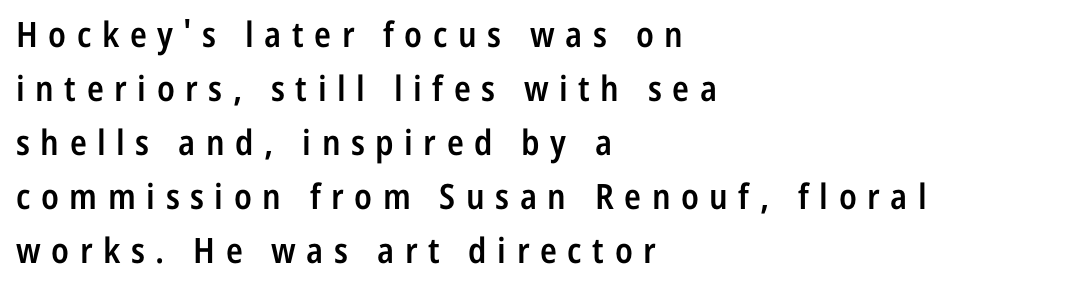
Q: Is the text bold? A: Semi-bold.
Q: Is the text italic (slanted)? A: No, it is upright.
Q: Is the typeface a serif or a sans-serif typeface? A: Sans-serif.
Q: Is the text underlined? A: No.
Q: How is the paragraph aligned? A: Left-aligned.
Q: Is the spacing between letters normal or unusually wide? A: Unusually wide.
Q: Is the spacing between lines tight, normal or loose? A: Normal.
Q: Width (condensed, normal, or wide)? A: Condensed.
Q: Stroke contrast? A: Low.
Q: x-height? A: Medium.
Q: Monospaced? A: No.
